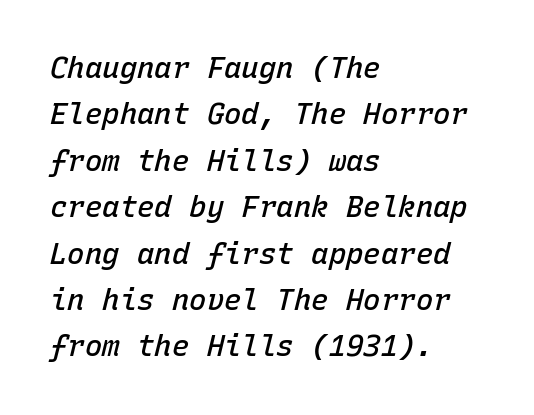
Notice how the stems are inclined rather than vertical — that's the hallmark of italics. Leading: standard. The space beneath each line is pristine and unruled. The ragged edge is on the right, which tells us the setting is flush left. Glyph-to-glyph distance matches everyday printed text.
